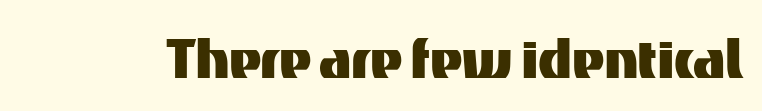
This sample uses a sans-serif face. These lines are rendered in a variable-pitch font. Every stem runs plumb, perpendicular to the baseline. Default kerning and tracking; the words read as compact shapes.
